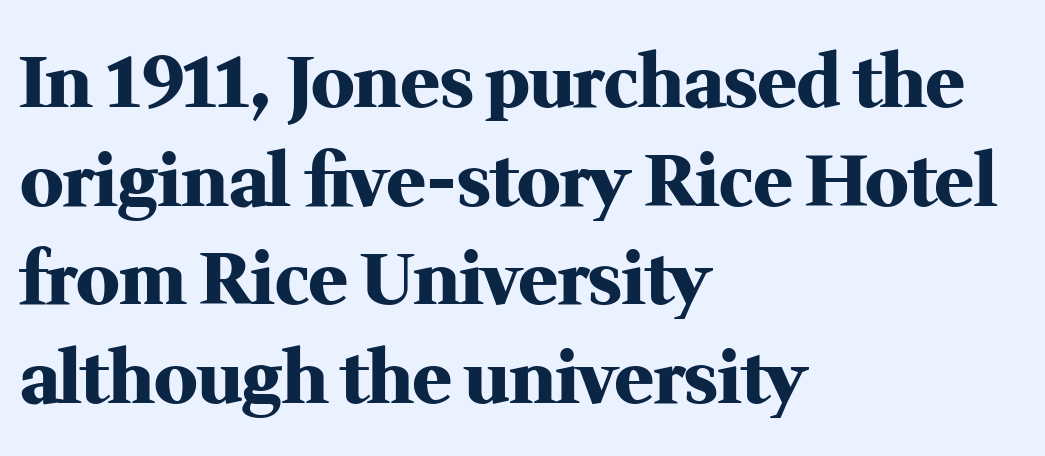
The image shows 72 px heavy serif type, upright; set left-aligned, normal line spacing (1.37x), normal letter spacing, not underlined; medium stroke contrast and a medium x-height.
